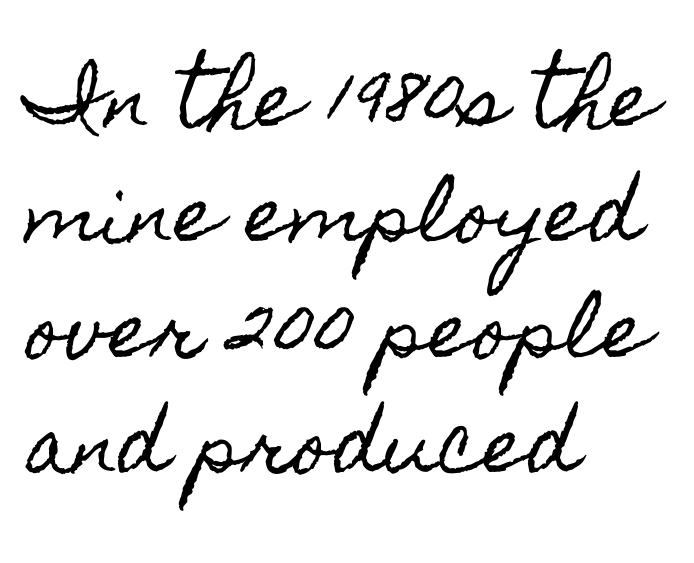
Q: Is the text italic (slanted)? A: Yes.
Q: Is the text underlined? A: No.
Q: How is the paragraph aligned? A: Left-aligned.
Q: Is the spacing between letters normal or unusually wide? A: Normal.
Q: Is the spacing between lines tight, normal or loose? A: Normal.
Q: Width (condensed, normal, or wide)? A: Condensed.
Q: x-height? A: Small.
Q: Monospaced? A: No.
